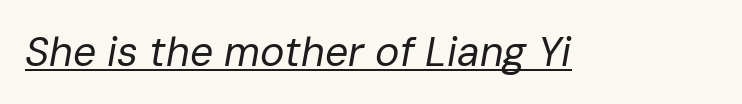
{"italic": "yes", "lean": "right", "slant_degrees": 10, "bold": "no", "weight": "regular", "width": "normal", "stroke_contrast": "low", "x_height": "medium", "monospaced": "no", "underline": "yes", "letter_spacing": "normal", "letter_spacing_em": 0.0, "glyph_px": 41}
